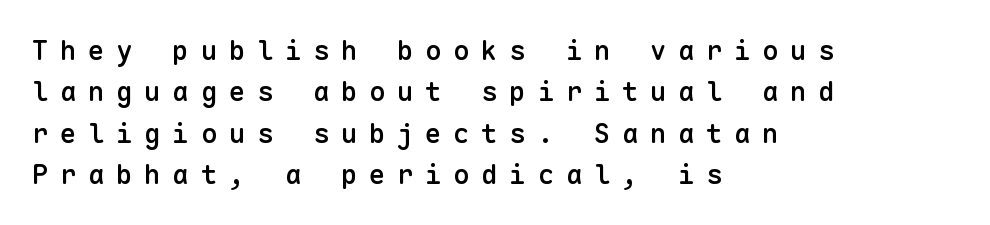
A bit beefed up — I'd call it semibold rather than bold. Is there any slant? The stems are plumb. Horizontally, the lines are justified to the leading edge only. Horizontal bands of white between lines are of average thickness. Display-style spreading of the glyphs; the letterfit is very open.
